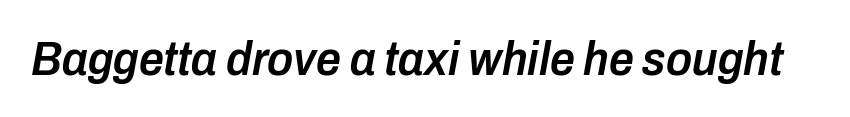
{"italic": "yes", "lean": "right", "slant_degrees": 10, "bold": "semi", "weight": "semibold", "width": "condensed", "stroke_contrast": "low", "x_height": "medium", "monospaced": "no", "underline": "no", "letter_spacing": "normal", "letter_spacing_em": 0.0, "glyph_px": 49}
